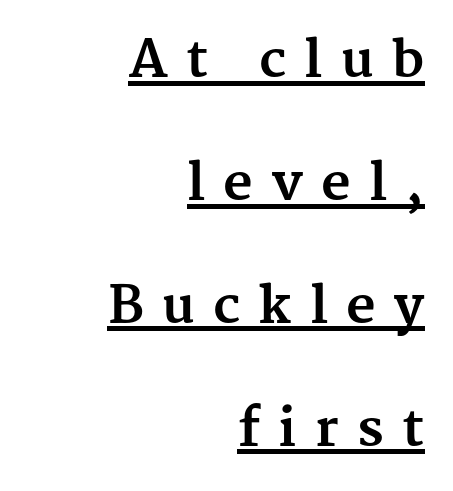
{"serif": "yes", "italic": "no", "bold": "yes", "weight": "bold", "width": "normal", "stroke_contrast": "medium", "x_height": "medium", "monospaced": "no", "underline": "yes", "align": "right", "line_spacing": "loose", "line_spacing_ratio": 2.41, "letter_spacing": "wide", "letter_spacing_em": 0.36, "glyph_px": 51}
